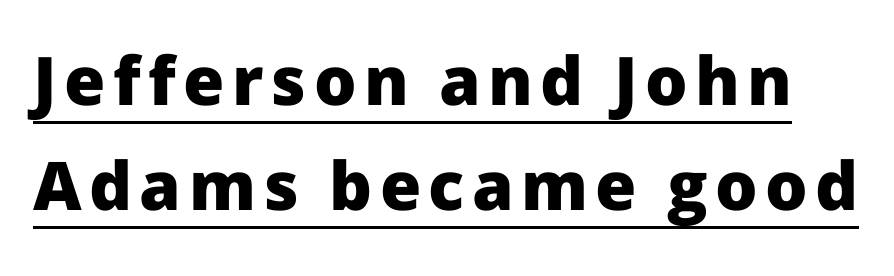
Rendered with straight, roman letterforms. Spacing verdict: proportional, widths tailored to each character. A typesetter would call this leading conventional body-copy spacing. Check where the strokes stop: nothing finishes them off — pure sans. Notice how thick the strokes are: this is what a full bold looks like. Is there an underline? Yes — a line sits under the letters.
